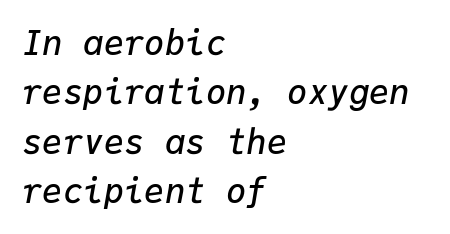
Q: Is the text bold? A: Semi-bold.
Q: Is the text italic (slanted)? A: Yes, it leans right by about 9 degrees.
Q: Is the text underlined? A: No.
Q: How is the paragraph aligned? A: Left-aligned.
Q: Is the spacing between letters normal or unusually wide? A: Normal.
Q: Is the spacing between lines tight, normal or loose? A: Normal.
Q: Width (condensed, normal, or wide)? A: Normal.
Q: Stroke contrast? A: Low.
Q: x-height? A: Medium.
Q: Monospaced? A: Yes.
